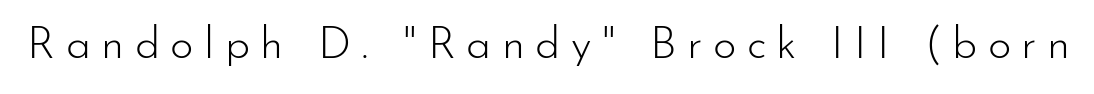
The image shows 45 px light sans-serif type, upright; set unusually wide letter spacing (+0.23 em), not underlined; low stroke contrast and a small x-height.
